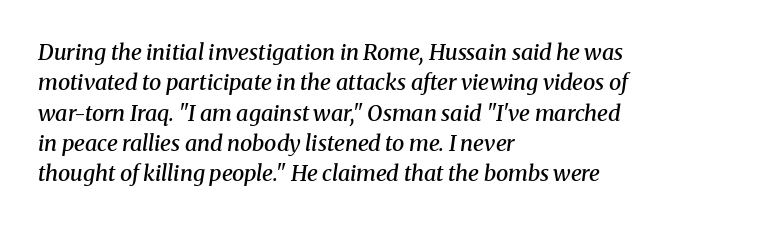
Q: Is the text bold? A: Semi-bold.
Q: Is the text italic (slanted)? A: Yes, it leans right by about 8 degrees.
Q: Is the text underlined? A: No.
Q: How is the paragraph aligned? A: Left-aligned.
Q: Is the spacing between letters normal or unusually wide? A: Normal.
Q: Is the spacing between lines tight, normal or loose? A: Normal.
